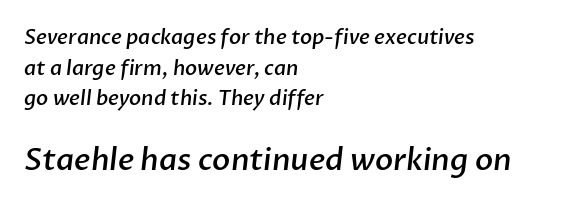
The image shows 30 px semibold sans-serif type; set left-aligned, normal line spacing (1.53x), normal letter spacing, not underlined; the second (bottom) block is 1.5x larger; low stroke contrast and a medium x-height.
